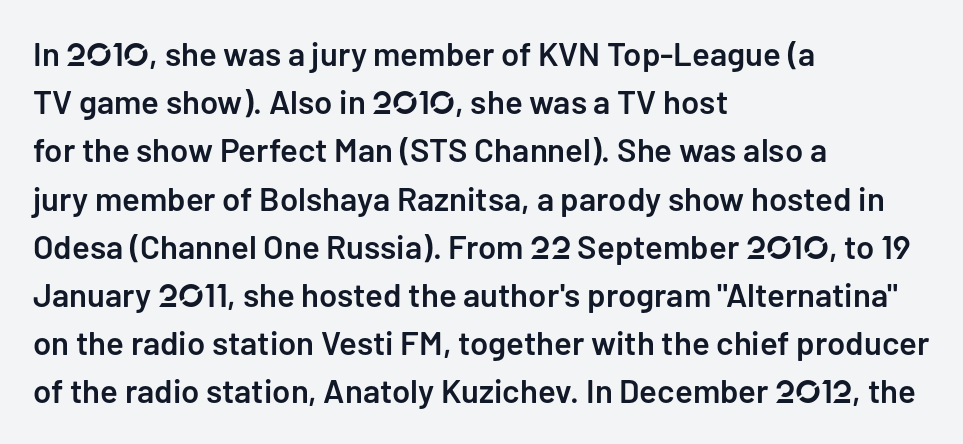
Q: Is the text bold? A: Semi-bold.
Q: Is the text italic (slanted)? A: No, it is upright.
Q: Is the typeface a serif or a sans-serif typeface? A: Sans-serif.
Q: Is the text underlined? A: No.
Q: How is the paragraph aligned? A: Left-aligned.
Q: Is the spacing between letters normal or unusually wide? A: Normal.
Q: Is the spacing between lines tight, normal or loose? A: Normal.
Q: Width (condensed, normal, or wide)? A: Normal.
Q: Stroke contrast? A: Low.
Q: x-height? A: Medium.
Q: Monospaced? A: No.
